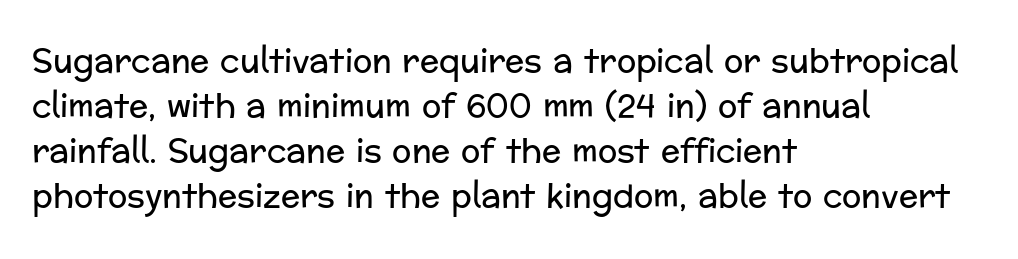
Letters have the restrained weight of plain body copy at most. The passage shown is typed in a proportional face where columns would drift. Line spacing here is normal. Short note: letters normally spaced. Underlining? Definitely not there.
